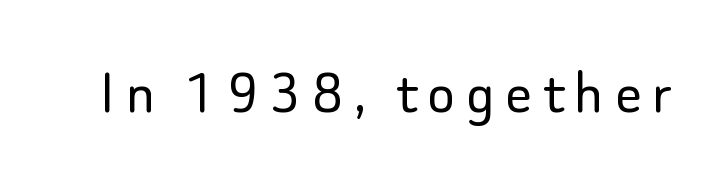
Q: Is the text bold? A: No.
Q: Is the text italic (slanted)? A: No, it is upright.
Q: Is the typeface a serif or a sans-serif typeface? A: Sans-serif.
Q: Is the text underlined? A: No.
Q: Width (condensed, normal, or wide)? A: Normal.
Q: Stroke contrast? A: Low.
Q: x-height? A: Small.
Q: Monospaced? A: No.
